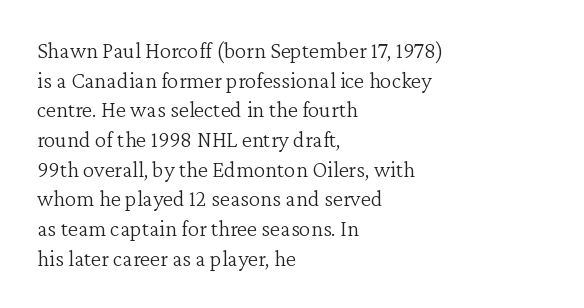
{"italic": "no", "bold": "no", "underline": "no", "align": "left", "line_spacing": "normal", "line_spacing_ratio": 1.29, "letter_spacing": "normal", "letter_spacing_em": 0.0, "glyph_px": 23}
